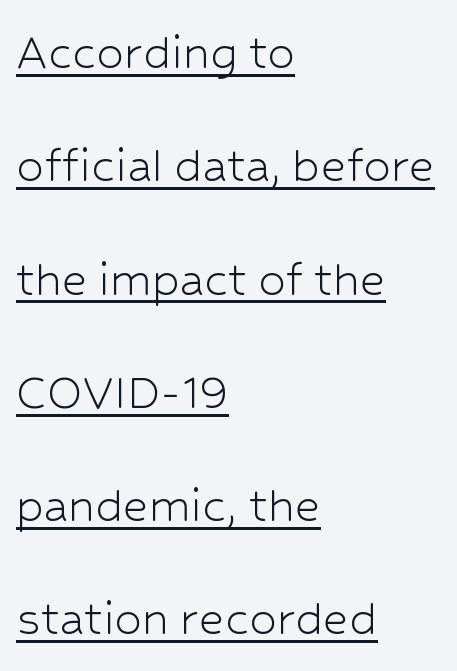
Descenders here cross a horizontal rule under the line. Weight class: somewhere from thin through regular. Tracking value appears to be zero — textbook default spacing. The lettering stays uniformly vertical, giving the passage a roman look.
